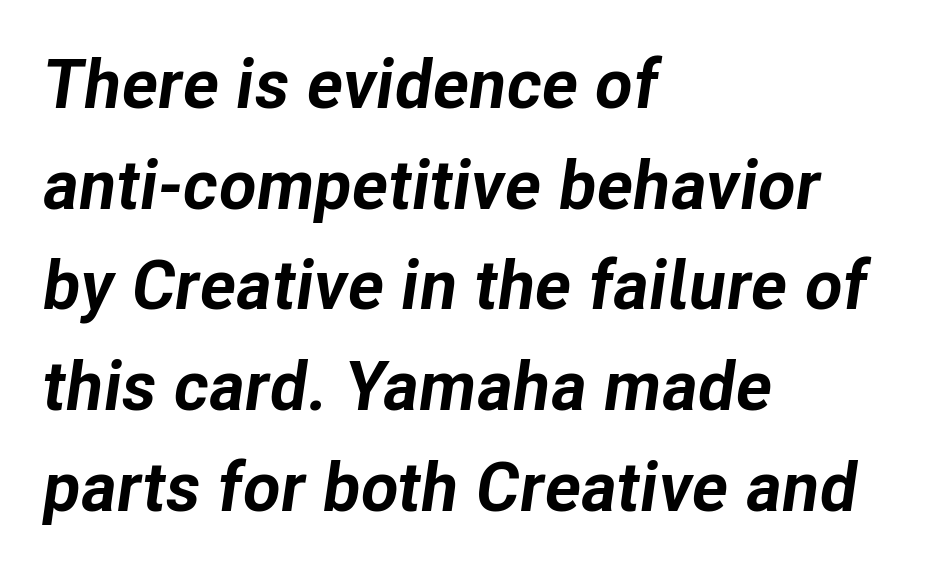
Line starts are locked; line ends wander. Rendered with sloped, italic letterforms. The vertical gap from one line to the next is medium. Do the characters align in a grid? No, the font is proportional.
